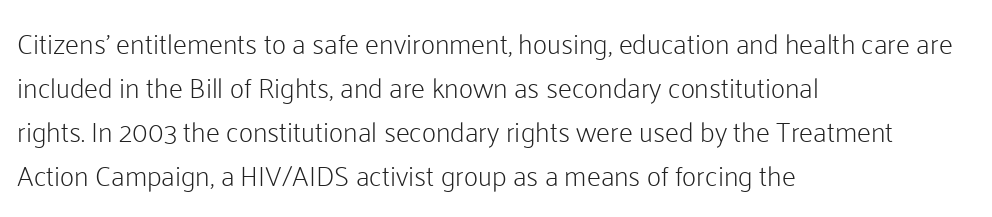
The weight tops out at a normal text grade. Unmarked baselines from the first word to the last. This sample uses an upright cut, with every glyph sitting square on the baseline. Notice how the passage keeps a crisp vertical edge on the left only. Horizontal bands of white between lines are of average thickness. Between one letter and the next there's only the usual sliver of space.
